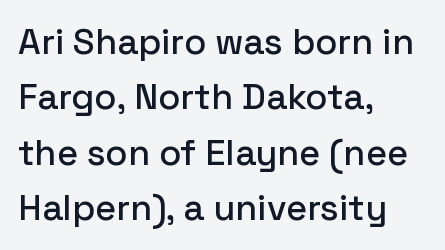
Line beginnings align vertically; line endings do not. Observe the ordinary spacing: letters are neighbours, not strangers. Is there any slant? The stems are plumb. Reading down the column, the eye jumps a familiar distance to each next line.
